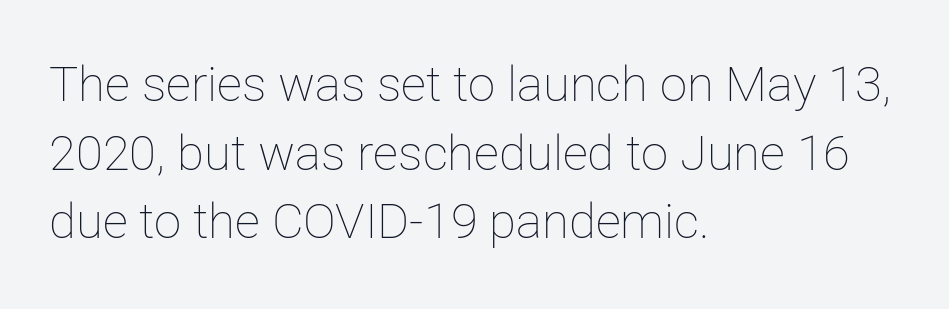
The image shows 49 px thin type, upright; set left-aligned, normal line spacing (1.4x), normal letter spacing, not underlined; low stroke contrast and a medium x-height.
